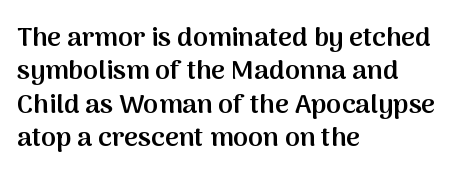
Q: Is the text bold? A: Semi-bold.
Q: Is the text italic (slanted)? A: No, it is upright.
Q: Is the text underlined? A: No.
Q: How is the paragraph aligned? A: Left-aligned.
Q: Is the spacing between letters normal or unusually wide? A: Normal.
